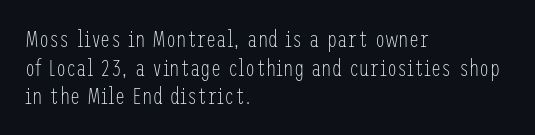
The image shows 23 px text type, upright; set left-aligned, line spacing 1.24x, normal letter spacing, not underlined.
